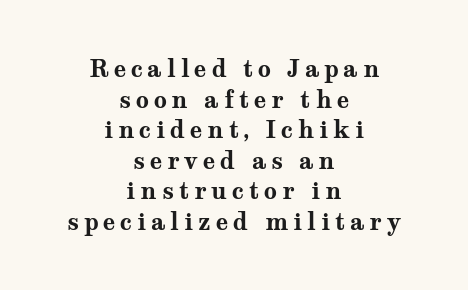
Q: Is the text bold? A: Yes.
Q: Is the text italic (slanted)? A: No, it is upright.
Q: Is the text underlined? A: No.
Q: How is the paragraph aligned? A: Centered.
Q: Is the spacing between letters normal or unusually wide? A: Unusually wide.
Q: Is the spacing between lines tight, normal or loose? A: Normal.
